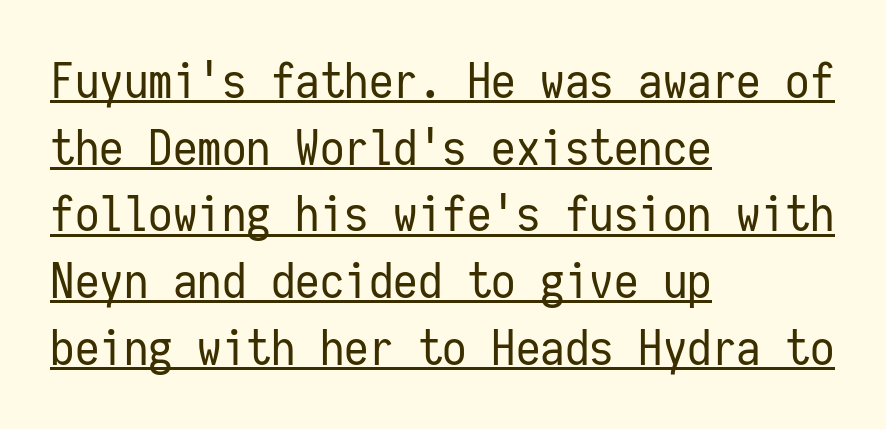
{"serif": "no", "italic": "no", "bold": "no", "weight": "regular", "width": "condensed", "stroke_contrast": "low", "x_height": "medium", "monospaced": "yes", "underline": "yes", "align": "left", "line_spacing": "normal", "line_spacing_ratio": 1.36, "letter_spacing": "normal", "letter_spacing_em": 0.0, "glyph_px": 49}
